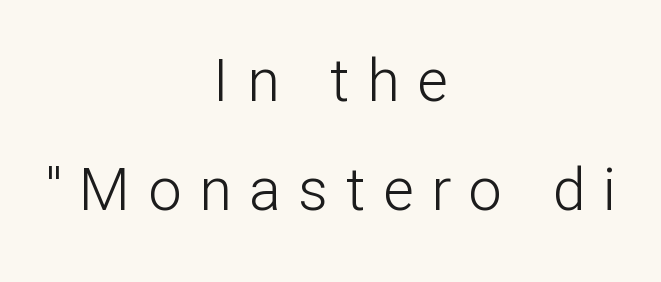
Each line is balanced around a shared central axis. Clear beneath every line of the passage. Between one letter and the next there's a generous, obvious gap. The typography opts for an upright posture over an oblique one. Are there feet on the stems? There aren't — it's a sans.
